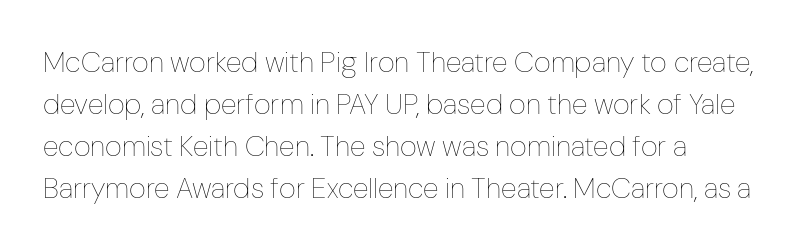
{"italic": "no", "bold": "no", "weight": "thin", "width": "condensed", "stroke_contrast": "low", "x_height": "medium", "monospaced": "no", "underline": "no", "align": "left", "line_spacing": "normal", "line_spacing_ratio": 1.45, "letter_spacing": "normal", "letter_spacing_em": 0.0, "glyph_px": 29}
